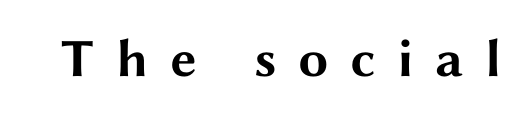
Character widths vary here, with narrow letters taking less room than wide ones. Is the type bold? Yes — the strokes are clearly thick and heavy. If you drew a line through each stem, it would be perfectly vertical. The characters display no serif detailing; their extremities are plain. Any mark beneath the type? The region is blank.
